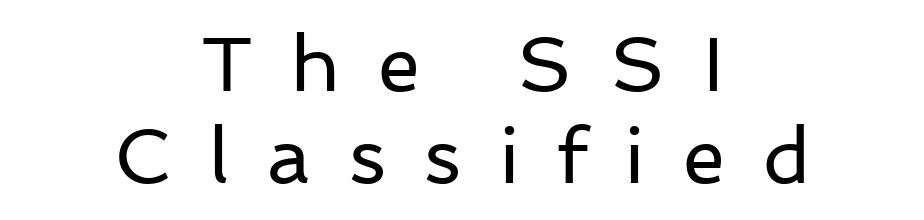
Short and long lines alike share a common midpoint. In terms of letterform style, serifs are entirely absent. Letters have the restrained weight of plain body copy at most. Varying glyph widths throughout — classic text-font behaviour. This is the regular roman posture of the typeface.
